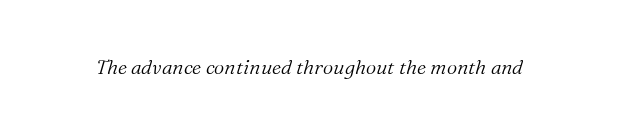
{"italic": "yes", "lean": "right", "slant_degrees": 16, "bold": "no", "underline": "no", "letter_spacing": "normal", "letter_spacing_em": 0.0, "glyph_px": 20}
